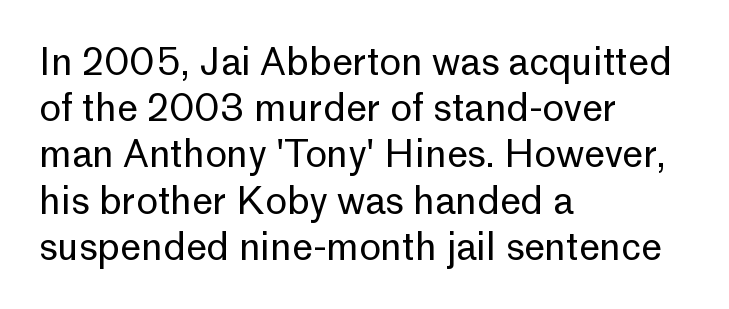
Leading matches the norm, producing a regular column. The area under the type is left untouched. Short and long lines alike share a common starting point at left. Ascenders rise straight up at ninety degrees. This sample uses plain, unmodified letter spacing. This rendering employs a face without finishing strokes, i.e., a sans-serif.
